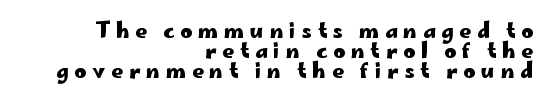
Q: Is the text bold? A: Yes.
Q: Is the text italic (slanted)? A: No, it is upright.
Q: Is the text underlined? A: No.
Q: How is the paragraph aligned? A: Right-aligned.
Q: Is the spacing between letters normal or unusually wide? A: Unusually wide.
Q: Is the spacing between lines tight, normal or loose? A: Tight.
